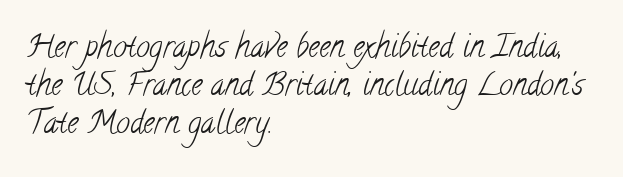
Stroke mass is kept to a normal reading level or below. The text block is weighted toward the left margin, trailing off unevenly rightward. Little horizontal feet cap the strokes, marking this as serif type. Spacing verdict: proportional, widths tailored to each character. What stands out about the letter spacing? Nothing — it is the standard amount. The area under the type is left untouched.
